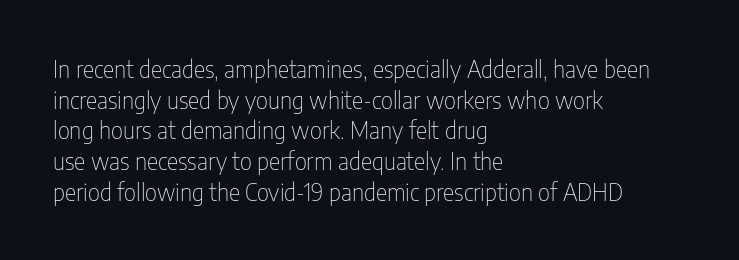
Is the type heavy? It reads as light-to-regular instead. Leftover space on each line is placed entirely after the last word. Characters follow at the spacing the type designer built in. The passage shown stacks its lines at a standard gap.
